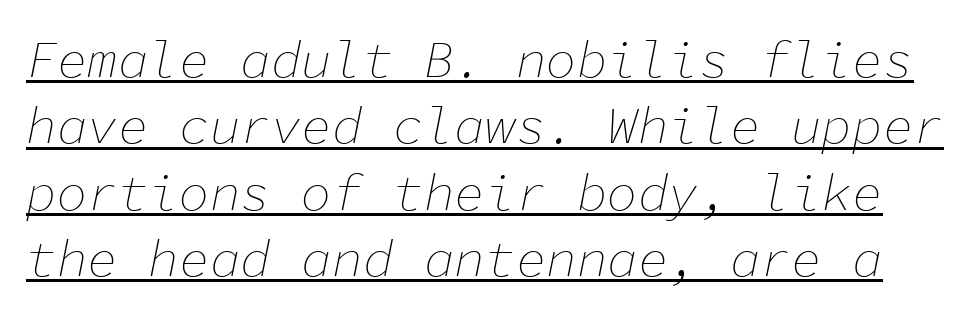
The image shows 51 px thin type, italic (leaning right), monospaced; set normal line spacing (1.3x), normal letter spacing, underlined; low stroke contrast and a medium x-height.
